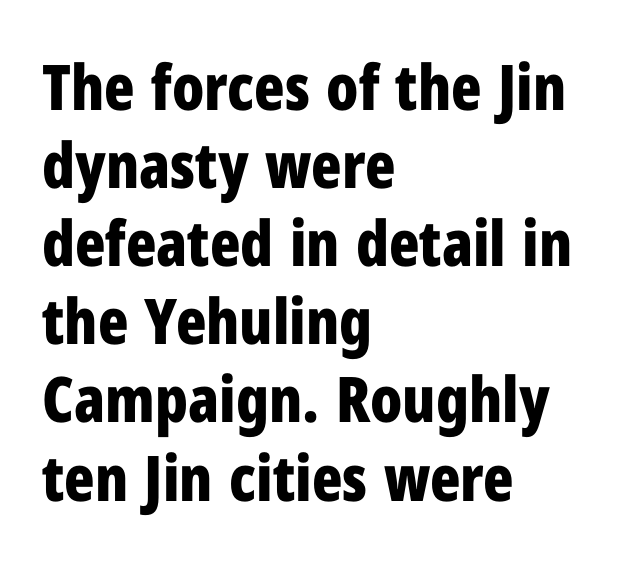
These lines are set flush left with a ragged right edge. Characters remain perfectly vertical along every line. Does the weight exceed regular? Yes, all the way to bold. The zone under the glyphs is completely vacant. Spacing verdict: proportional, widths tailored to each character.
